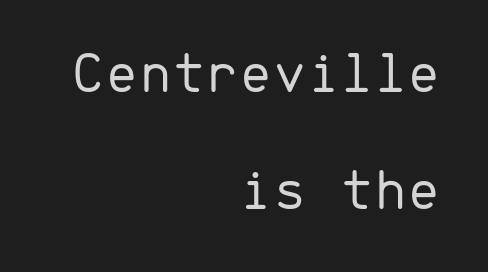
{"serif": "no", "italic": "no", "bold": "no", "weight": "light", "width": "normal", "stroke_contrast": "low", "x_height": "medium", "monospaced": "yes", "underline": "no", "align": "right", "line_spacing": "loose", "line_spacing_ratio": 1.95, "letter_spacing": "normal", "letter_spacing_em": 0.0, "glyph_px": 60}
